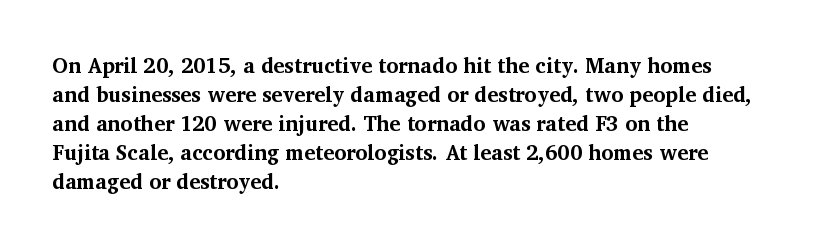
The lines are quadded left. These lines keep a tight, regular rhythm from letter to letter. The gap between lines stays unmarked. It's the straight-up-and-down kind of type. The rendering uses a moderate line-height, typical for paragraphs. Pretty heavy lettering here — definitely bold.
